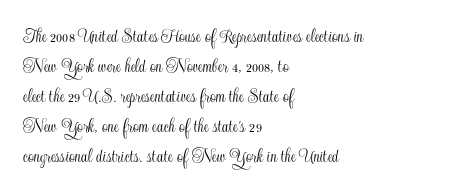
Q: Is the text italic (slanted)? A: Yes.
Q: Is the text underlined? A: No.
Q: How is the paragraph aligned? A: Left-aligned.
Q: Is the spacing between letters normal or unusually wide? A: Normal.
Q: Is the spacing between lines tight, normal or loose? A: Normal.
